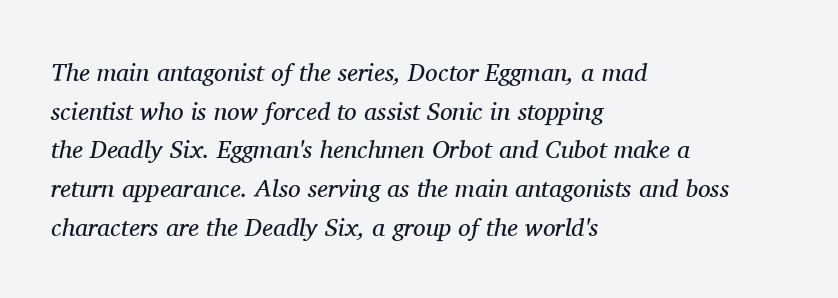
{"italic": "yes", "lean": "right", "slant_degrees": 11, "bold": "no", "underline": "no", "align": "left", "line_spacing": "normal", "line_spacing_ratio": 1.55, "letter_spacing": "normal", "letter_spacing_em": 0.0, "glyph_px": 25}
